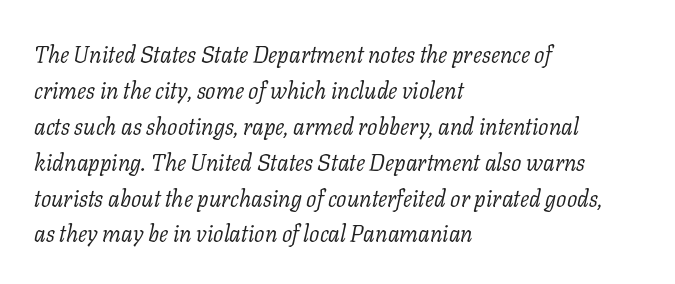
One glance says typical: line gaps are just what's usual. Quick note: italic. Check under the words: just untouched page. Spacing between characters is what you'd get straight out of the box. Each stroke keeps to a modest, everyday thickness or less.
